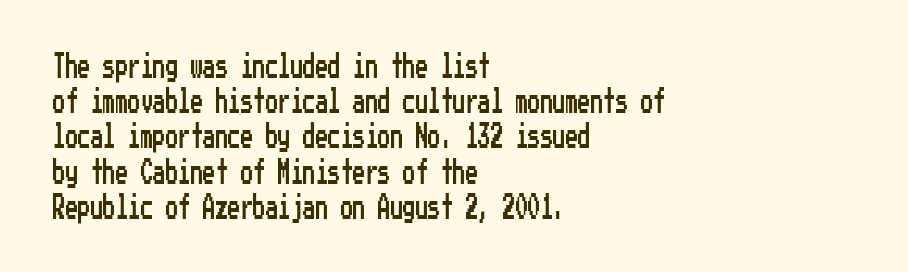
Posture: straight, roman, zero tilt. This rendering uses left alignment, leaving the right contour irregular. This sample keeps an unexceptional amount of space between lines. Bare-footed words on every line.
